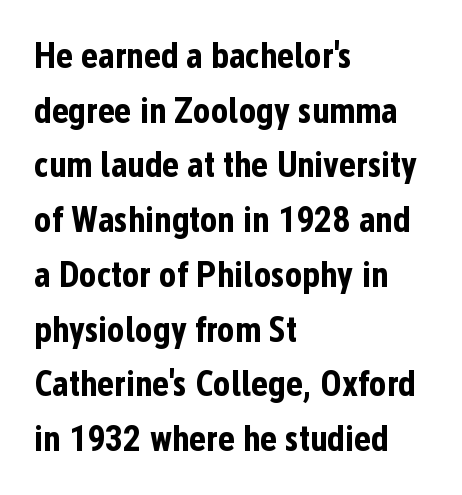
The image shows 36 px bold, condensed sans-serif type, upright; set left-aligned, normal line spacing (1.52x), normal letter spacing, not underlined; low stroke contrast and a medium x-height.
